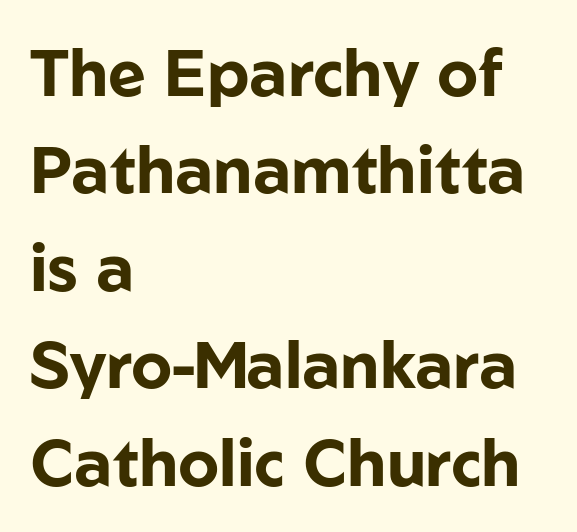
Q: Is the text bold? A: Yes.
Q: Is the text italic (slanted)? A: No, it is upright.
Q: Is the typeface a serif or a sans-serif typeface? A: Sans-serif.
Q: Is the text underlined? A: No.
Q: How is the paragraph aligned? A: Left-aligned.
Q: Is the spacing between letters normal or unusually wide? A: Normal.
Q: Is the spacing between lines tight, normal or loose? A: Normal.
Q: Width (condensed, normal, or wide)? A: Normal.
Q: Stroke contrast? A: Low.
Q: x-height? A: Medium.
Q: Monospaced? A: No.
